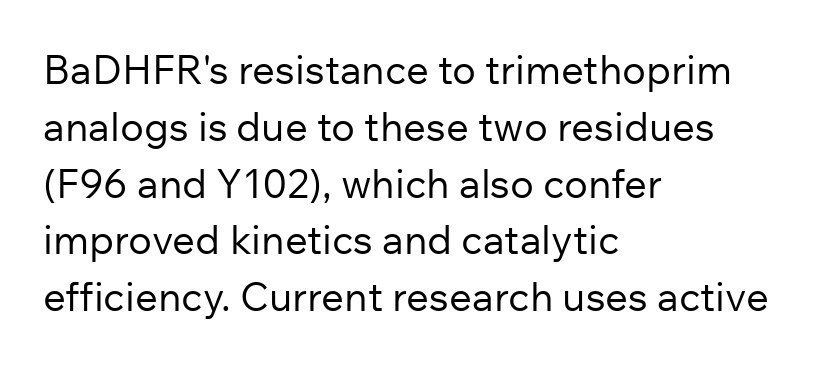
The image shows 40 px regular-weight sans-serif type, upright; set left-aligned, normal line spacing (1.42x), normal letter spacing, not underlined; low stroke contrast and a medium x-height.
